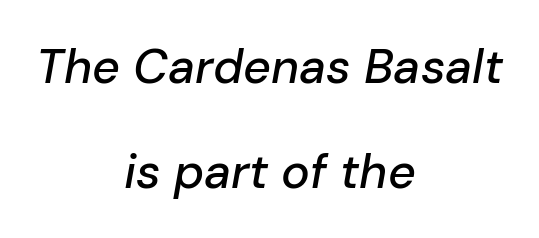
Q: Is the text italic (slanted)? A: Yes, it leans right by about 10 degrees.
Q: Is the text underlined? A: No.
Q: How is the paragraph aligned? A: Centered.
Q: Is the spacing between letters normal or unusually wide? A: Normal.
Q: Is the spacing between lines tight, normal or loose? A: Loose.
Q: Width (condensed, normal, or wide)? A: Normal.
Q: Stroke contrast? A: Low.
Q: x-height? A: Medium.
Q: Monospaced? A: No.
